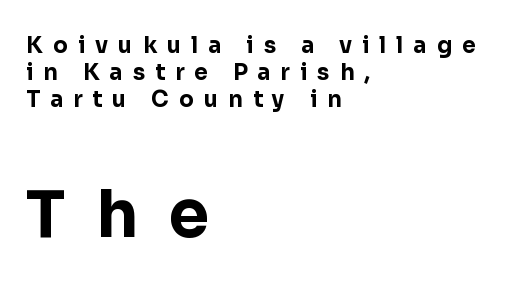
The letters are spread apart with noticeably loose tracking. The setting favours the left margin, as ordinary paragraphs usually do. Rendered with straight, roman letterforms. Is the type bold? Yes — the strokes are clearly thick and heavy.
